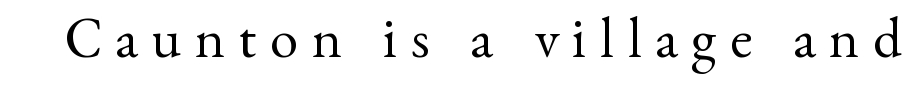
{"serif": "yes", "italic": "no", "bold": "no", "weight": "regular", "width": "normal", "stroke_contrast": "medium", "x_height": "small", "monospaced": "no", "underline": "no", "letter_spacing": "wide", "letter_spacing_em": 0.24, "glyph_px": 57}
